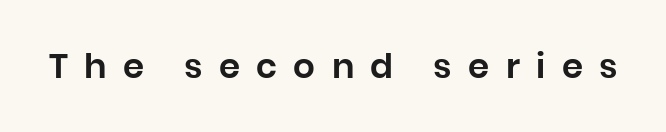
Q: Is the text italic (slanted)? A: No, it is upright.
Q: Is the typeface a serif or a sans-serif typeface? A: Sans-serif.
Q: Is the text underlined? A: No.
Q: Is the spacing between letters normal or unusually wide? A: Unusually wide.
Q: Width (condensed, normal, or wide)? A: Normal.
Q: Stroke contrast? A: Low.
Q: x-height? A: Large.
Q: Monospaced? A: No.
